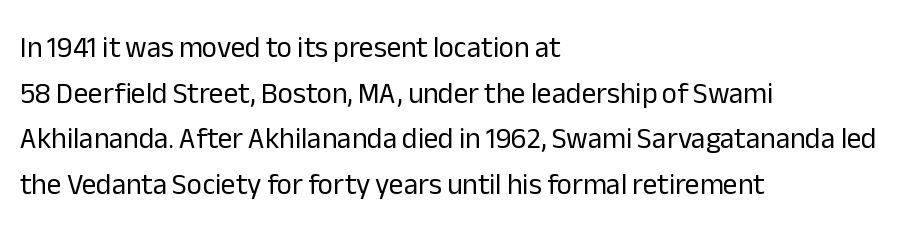
The letterforms sit at book weight or below. Unlike a traditional serif, this face leaves its strokes unadorned. The letters sit at their default tracking, neither squeezed nor spread. Casual observation: everything's shoved over to the left. The specimen omits any rule beneath the text block's lines. Does the lettering tilt? It doesn't — this is upright.
